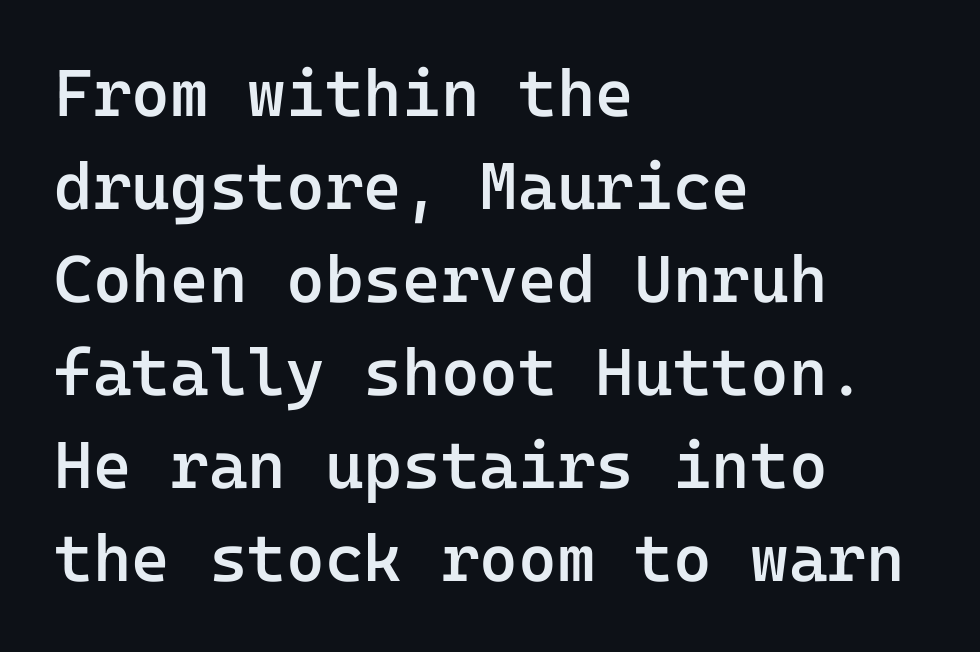
Q: Is the text bold? A: Semi-bold.
Q: Is the text italic (slanted)? A: No, it is upright.
Q: Is the typeface a serif or a sans-serif typeface? A: Sans-serif.
Q: Is the text underlined? A: No.
Q: How is the paragraph aligned? A: Left-aligned.
Q: Is the spacing between letters normal or unusually wide? A: Normal.
Q: Is the spacing between lines tight, normal or loose? A: Normal.
Q: Width (condensed, normal, or wide)? A: Normal.
Q: Stroke contrast? A: Low.
Q: x-height? A: Medium.
Q: Monospaced? A: Yes.
